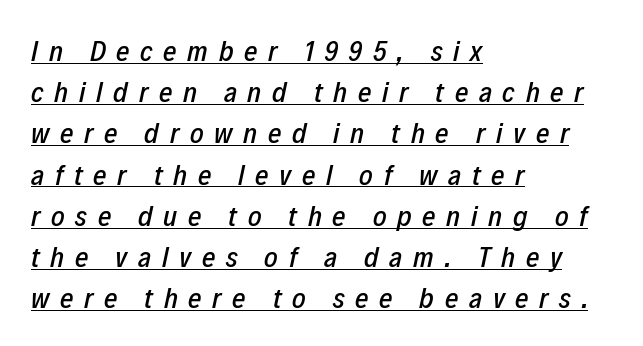
{"italic": "yes", "lean": "right", "slant_degrees": 12, "width": "condensed", "stroke_contrast": "low", "x_height": "medium", "monospaced": "no", "underline": "yes", "align": "left", "line_spacing": "normal", "line_spacing_ratio": 1.42, "letter_spacing": "wide", "letter_spacing_em": 0.37, "glyph_px": 29}
